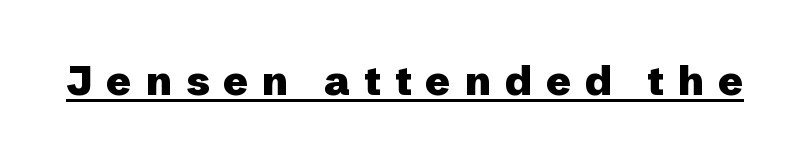
The image shows 41 px heavy sans-serif type, upright; set unusually wide letter spacing (+0.34 em), underlined; low stroke contrast and a medium x-height.
